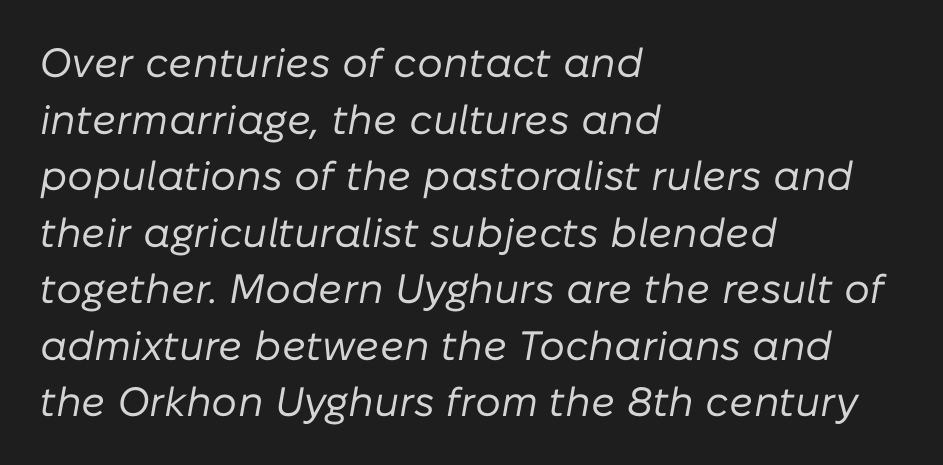
Is the letter spacing exaggerated? No — it looks like the ordinary default. The glyphs look as if they've been sheared to an angle. Weight: regular or lighter. The lines are quadded left. The specimen omits any rule beneath the text block's lines. Is this a fixed-width face? No — the glyphs have proportional, varying widths.
